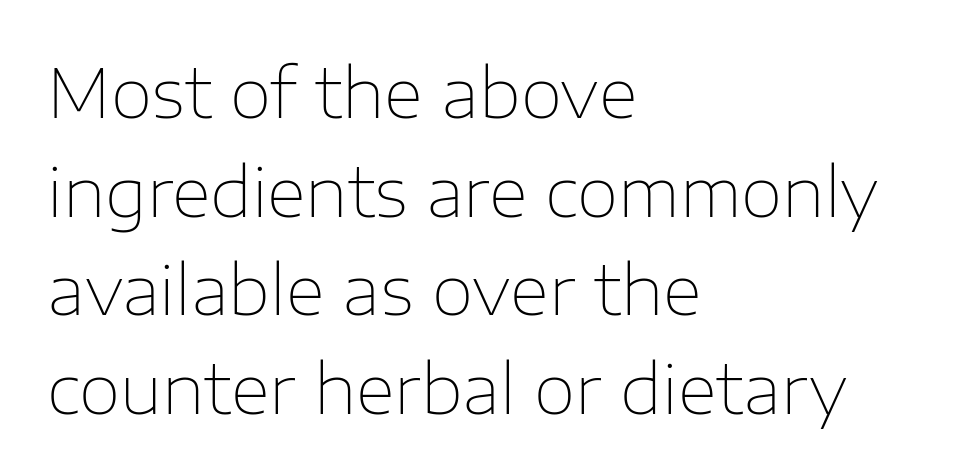
{"serif": "no", "italic": "no", "bold": "no", "weight": "thin", "width": "normal", "stroke_contrast": "low", "x_height": "medium", "monospaced": "no", "underline": "no", "align": "left", "line_spacing": "normal", "line_spacing_ratio": 1.45, "letter_spacing": "normal", "letter_spacing_em": 0.0, "glyph_px": 68}
